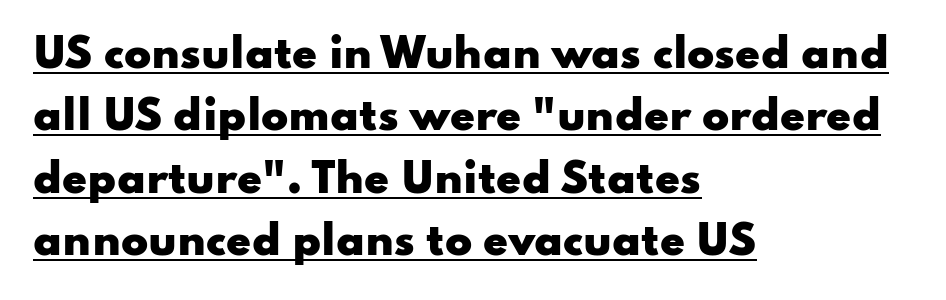
The image shows 40 px heavy, wide sans-serif type, upright; set left-aligned, normal line spacing (1.56x), normal letter spacing, underlined; low stroke contrast and a small x-height.
